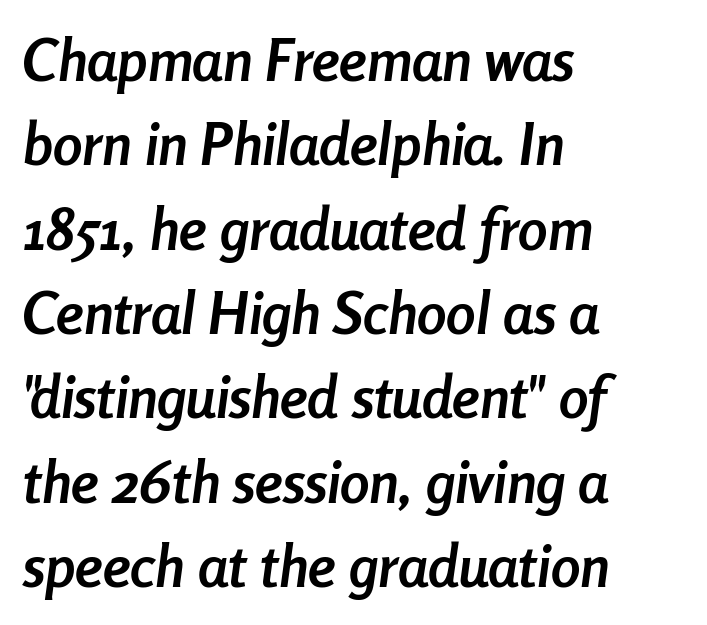
The image shows 59 px semibold, condensed type, italic (leaning right); set left-aligned, normal line spacing (1.43x), normal letter spacing, not underlined; low stroke contrast and a medium x-height.
